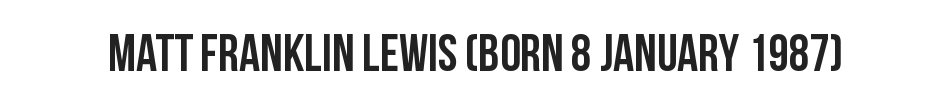
Does extra space separate the letters? No, they use regular spacing. A roman cut, with each character standing at attention. The passage shown is typeset with a sans-serif family. Check the space under the baseline: it is left empty.
